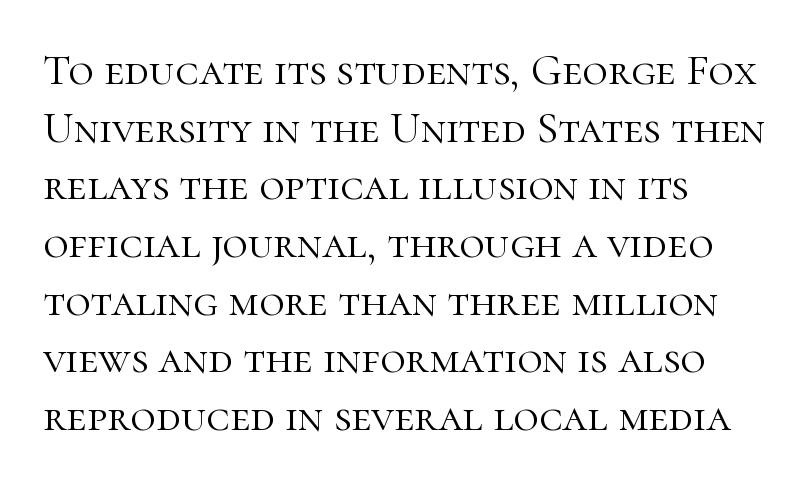
{"serif": "yes", "italic": "no", "bold": "no", "weight": "light", "width": "normal", "stroke_contrast": "high", "x_height": "medium", "monospaced": "no", "underline": "no", "align": "left", "line_spacing": "normal", "line_spacing_ratio": 1.31, "letter_spacing": "normal", "letter_spacing_em": 0.0, "glyph_px": 44}
